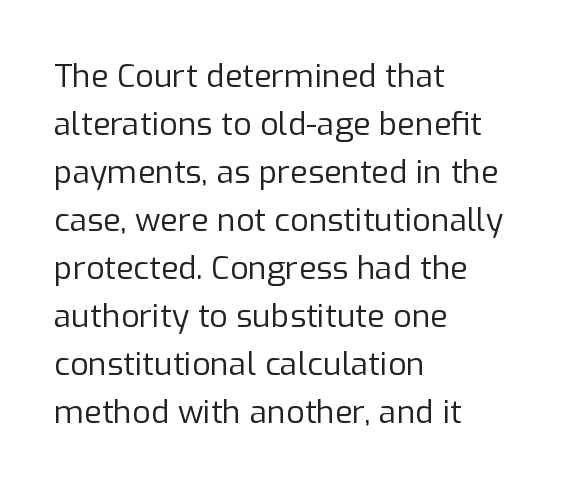
{"serif": "no", "italic": "no", "bold": "no", "weight": "regular", "width": "normal", "stroke_contrast": "low", "x_height": "medium", "monospaced": "no", "underline": "no", "align": "left", "line_spacing": "normal", "line_spacing_ratio": 1.5, "letter_spacing": "normal", "letter_spacing_em": 0.0, "glyph_px": 32}
